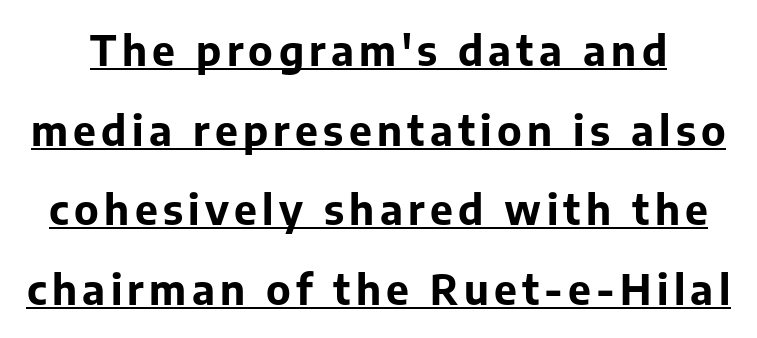
A sans-serif font was chosen for this passage. A typesetter would mark this as roman, not italic. Do the characters align in a grid? No, the font is proportional. The typesetter has applied underlining to the passage shown. A full-strength bold gives these letters their thick strokes. Honestly, the rows look like they've been pulled way apart.
